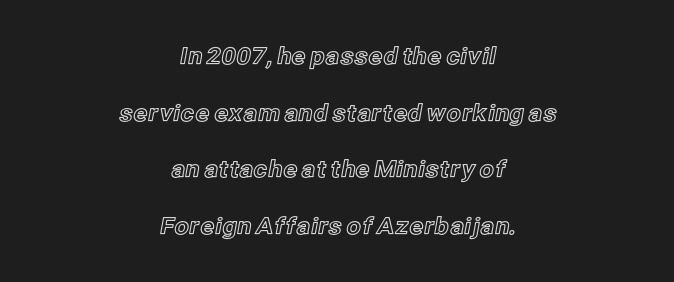
The image shows 23 px text type; set centered, loose line spacing (2.46x), normal letter spacing, not underlined.
